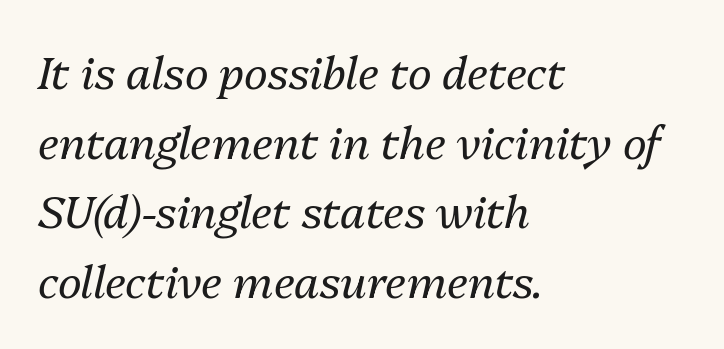
Q: Is the text bold? A: No.
Q: Is the text italic (slanted)? A: Yes, it leans right by about 13 degrees.
Q: Is the text underlined? A: No.
Q: How is the paragraph aligned? A: Left-aligned.
Q: Is the spacing between letters normal or unusually wide? A: Normal.
Q: Is the spacing between lines tight, normal or loose? A: Normal.
Q: Width (condensed, normal, or wide)? A: Normal.
Q: Stroke contrast? A: Medium.
Q: x-height? A: Medium.
Q: Monospaced? A: No.
